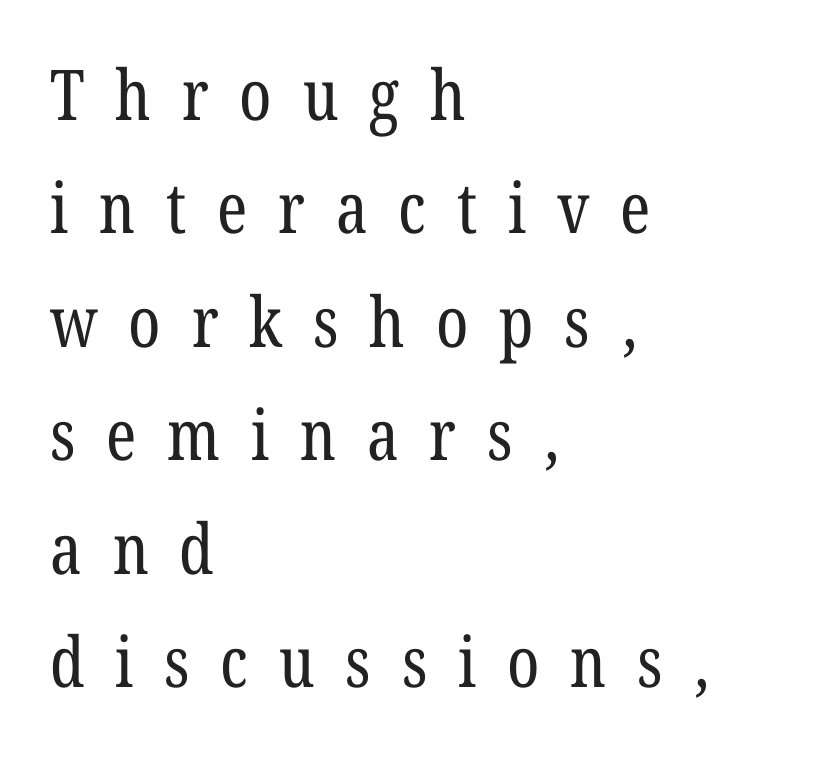
The image shows 70 px regular-weight, condensed serif type, upright; set left-aligned, normal line spacing (1.62x), unusually wide letter spacing (+0.44 em), not underlined; low stroke contrast and a medium x-height.
